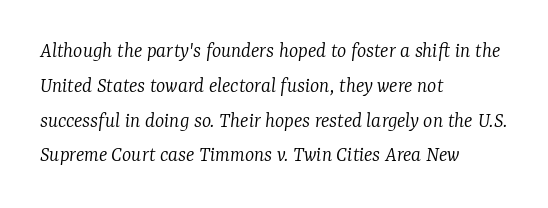
Yep, that's italic — everything's leaning. Typeset ragged right — the left edge is the straight one. A light-to-regular cut is what we see here. Beneath every word, the page is bare. In terms of letterspacing, this is plain default setting. Reading down the column, the eye jumps a familiar distance to each next line.
